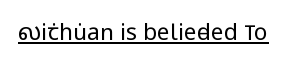
{"italic": "no", "bold": "no", "underline": "yes", "letter_spacing": "normal", "letter_spacing_em": 0.0, "glyph_px": 23}
